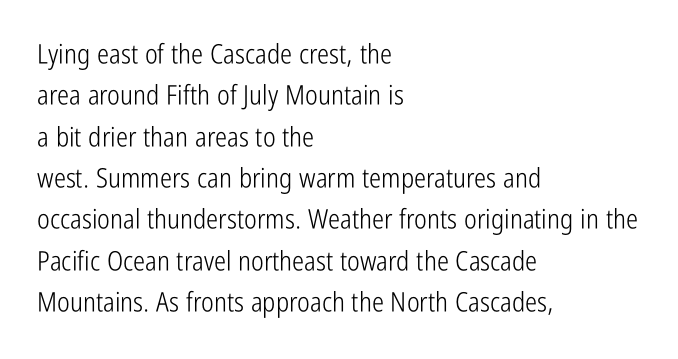
Q: Is the text bold? A: No.
Q: Is the text italic (slanted)? A: No, it is upright.
Q: Is the text underlined? A: No.
Q: How is the paragraph aligned? A: Left-aligned.
Q: Is the spacing between letters normal or unusually wide? A: Normal.
Q: Is the spacing between lines tight, normal or loose? A: Normal.
